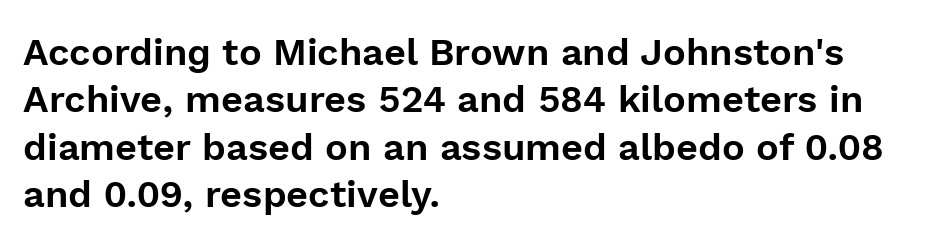
Every stem runs plumb, perpendicular to the baseline. The face used here is rendered with its standard letterfit. The string is rendered with underlining switched off. Is this a fixed-width face? No — the glyphs have proportional, varying widths. The passage shown is typeset with a sans-serif family.
